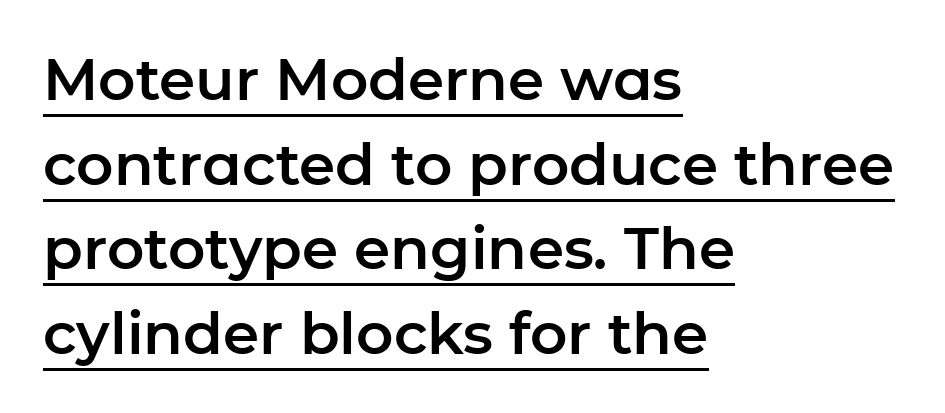
The rendering anchors every line to the left-hand side. There is no visible air inserted between adjacent glyphs. Designer's note — italics off, roman on. How would I describe the line gaps? Plain and ordinary. Look at the bottom of the vertical strokes: they stop flat, with no serifs. Emphasis is given by a line drawn under the lettering.
